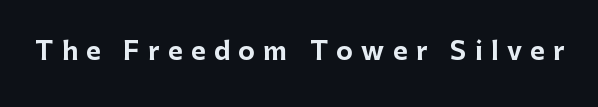
{"italic": "no", "bold": "yes", "underline": "no", "letter_spacing": "wide", "letter_spacing_em": 0.34, "glyph_px": 25}
